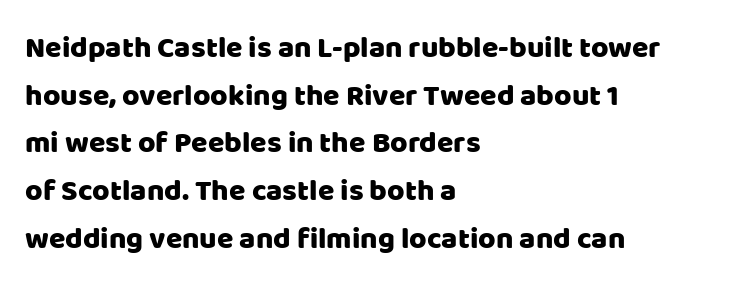
Font category for this specimen: sans-serif. Nope, not italic — everything's standing straight. Evenly set lines give the paragraph a standard silhouette. The space directly below the letters is spotless.
